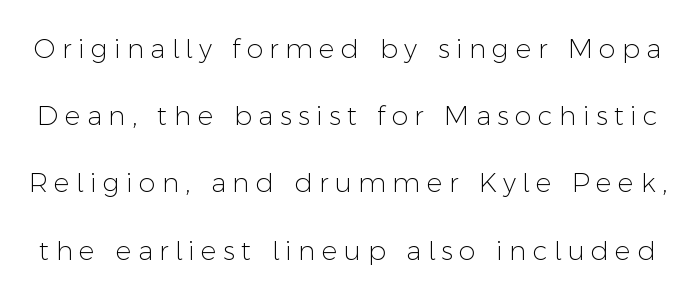
The image shows 27 px text type, upright; set loose line spacing (2.49x), unusually wide letter spacing (+0.23 em), not underlined.
